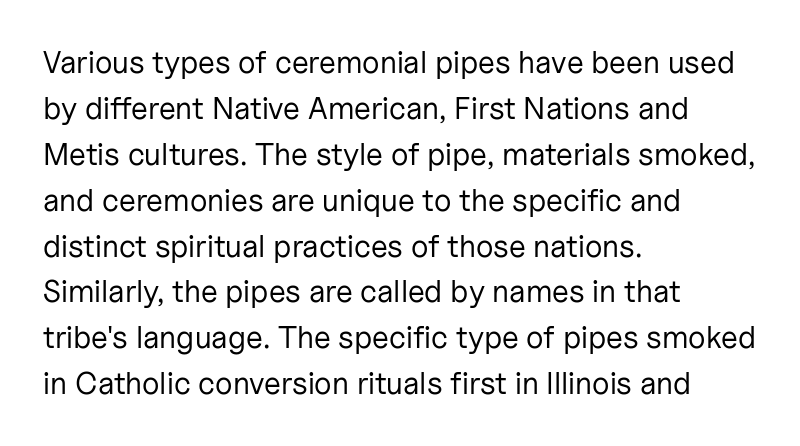
{"serif": "no", "italic": "no", "bold": "no", "weight": "regular", "width": "normal", "stroke_contrast": "low", "x_height": "medium", "monospaced": "no", "underline": "no", "align": "left", "line_spacing": "normal", "line_spacing_ratio": 1.48, "letter_spacing": "normal", "letter_spacing_em": 0.0, "glyph_px": 31}
